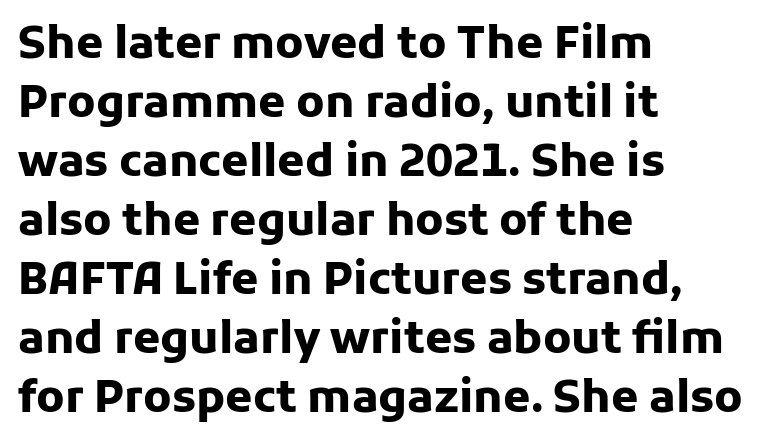
The image shows 44 px heavy sans-serif type, upright; set left-aligned, normal line spacing (1.34x), normal letter spacing, not underlined; low stroke contrast and a medium x-height.
